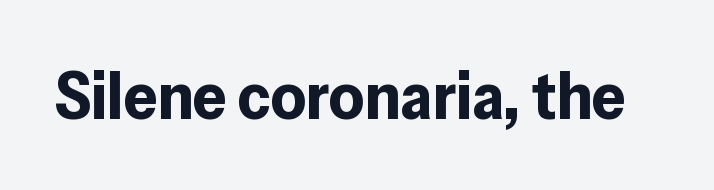
The image shows 67 px bold sans-serif type, upright; set normal letter spacing, not underlined; low stroke contrast and a medium x-height.
